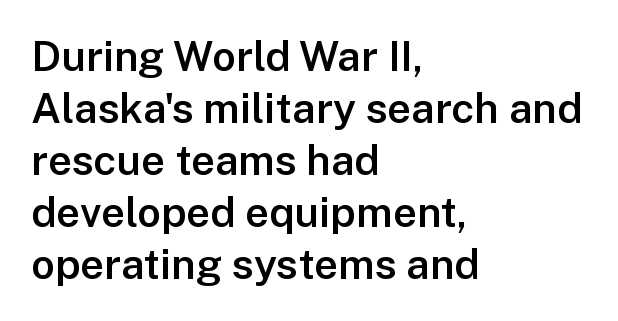
Q: Is the text bold? A: Semi-bold.
Q: Is the text italic (slanted)? A: No, it is upright.
Q: Is the typeface a serif or a sans-serif typeface? A: Sans-serif.
Q: Is the text underlined? A: No.
Q: How is the paragraph aligned? A: Left-aligned.
Q: Is the spacing between letters normal or unusually wide? A: Normal.
Q: Width (condensed, normal, or wide)? A: Normal.
Q: Stroke contrast? A: Low.
Q: x-height? A: Medium.
Q: Monospaced? A: No.
